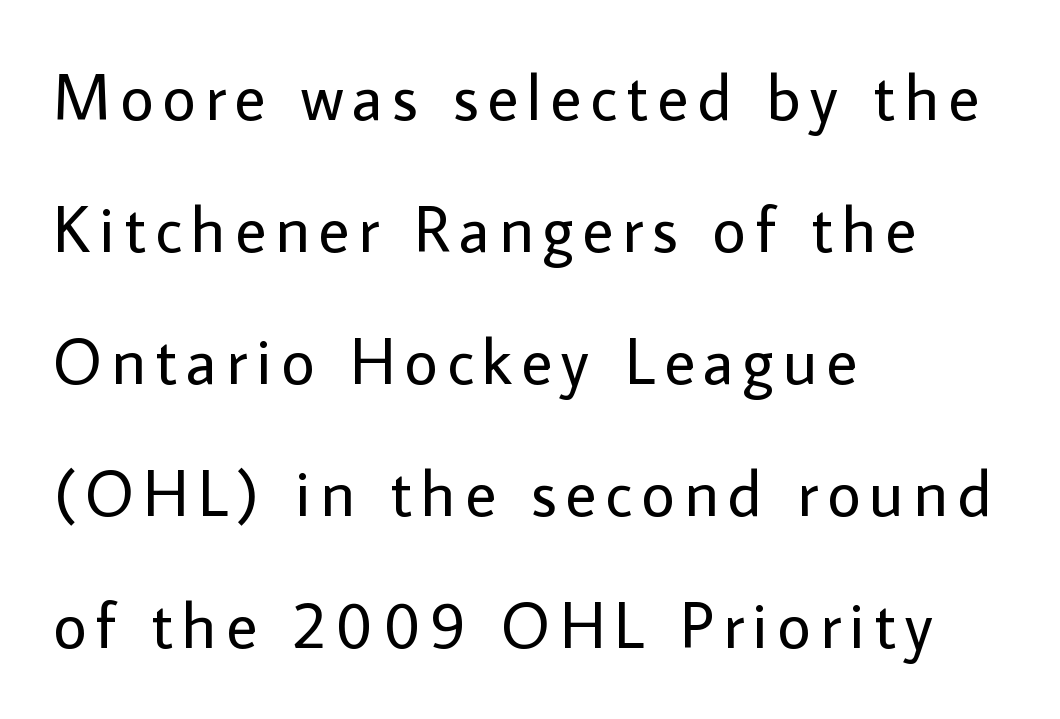
Q: Is the text bold? A: No.
Q: Is the text italic (slanted)? A: No, it is upright.
Q: Is the typeface a serif or a sans-serif typeface? A: Sans-serif.
Q: Is the text underlined? A: No.
Q: How is the paragraph aligned? A: Left-aligned.
Q: Is the spacing between lines tight, normal or loose? A: Loose.
Q: Width (condensed, normal, or wide)? A: Normal.
Q: Stroke contrast? A: Low.
Q: x-height? A: Medium.
Q: Monospaced? A: No.
